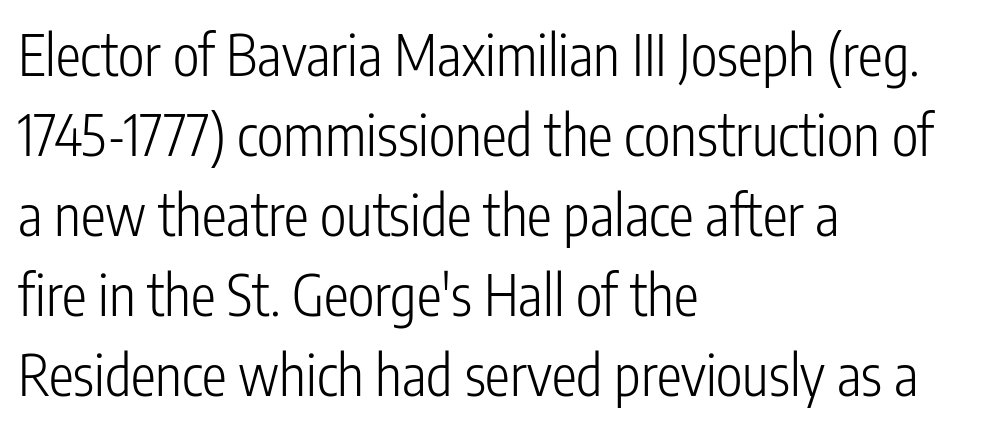
A sans-serif font was chosen for this passage. The specimen reads as upright at a glance. Words appear dense and cohesive because spacing is normal. If you measured baseline to baseline, you'd find a middling distance.
